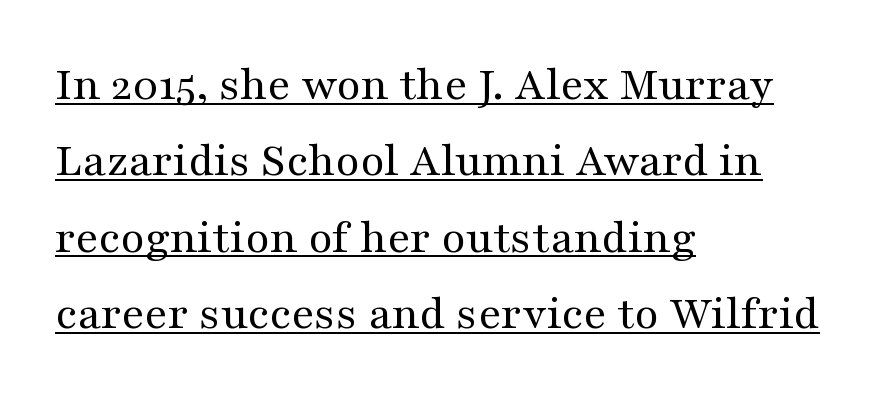
{"serif": "yes", "italic": "no", "bold": "no", "weight": "regular", "width": "wide", "stroke_contrast": "medium", "x_height": "medium", "monospaced": "no", "underline": "yes", "align": "left", "line_spacing": "normal", "line_spacing_ratio": 1.56, "letter_spacing": "normal", "letter_spacing_em": 0.0, "glyph_px": 49}
